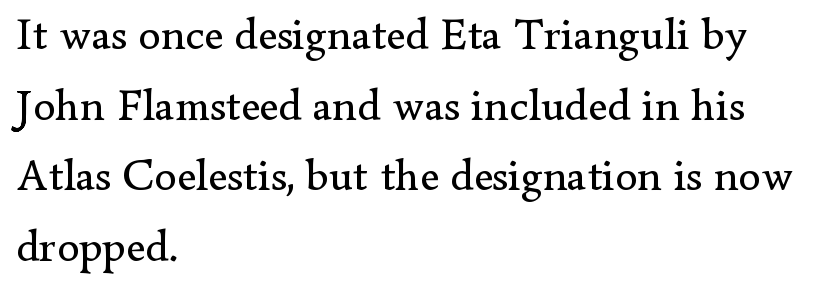
{"serif": "yes", "italic": "no", "bold": "no", "weight": "regular", "width": "normal", "stroke_contrast": "low", "x_height": "small", "monospaced": "no", "underline": "no", "align": "left", "line_spacing": "normal", "line_spacing_ratio": 1.57, "letter_spacing": "normal", "letter_spacing_em": 0.0, "glyph_px": 45}
